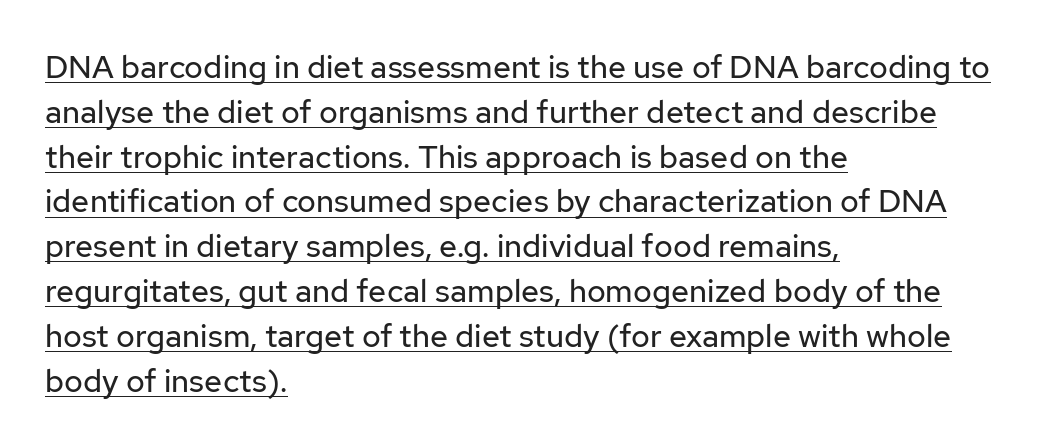
Q: Is the text bold? A: No.
Q: Is the text italic (slanted)? A: No, it is upright.
Q: Is the typeface a serif or a sans-serif typeface? A: Sans-serif.
Q: Is the text underlined? A: Yes.
Q: How is the paragraph aligned? A: Left-aligned.
Q: Is the spacing between letters normal or unusually wide? A: Normal.
Q: Is the spacing between lines tight, normal or loose? A: Normal.
Q: Width (condensed, normal, or wide)? A: Normal.
Q: Stroke contrast? A: Low.
Q: x-height? A: Medium.
Q: Monospaced? A: No.
